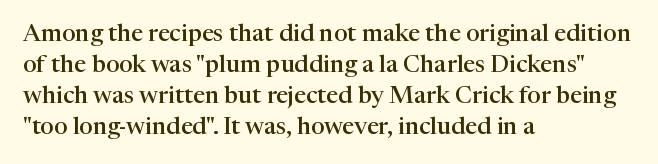
The strip under each line holds only bare page. Default kerning and tracking; the words read as compact shapes. This is the regular roman posture of the typeface. Regular leading. One-word summary of the alignment: left.
